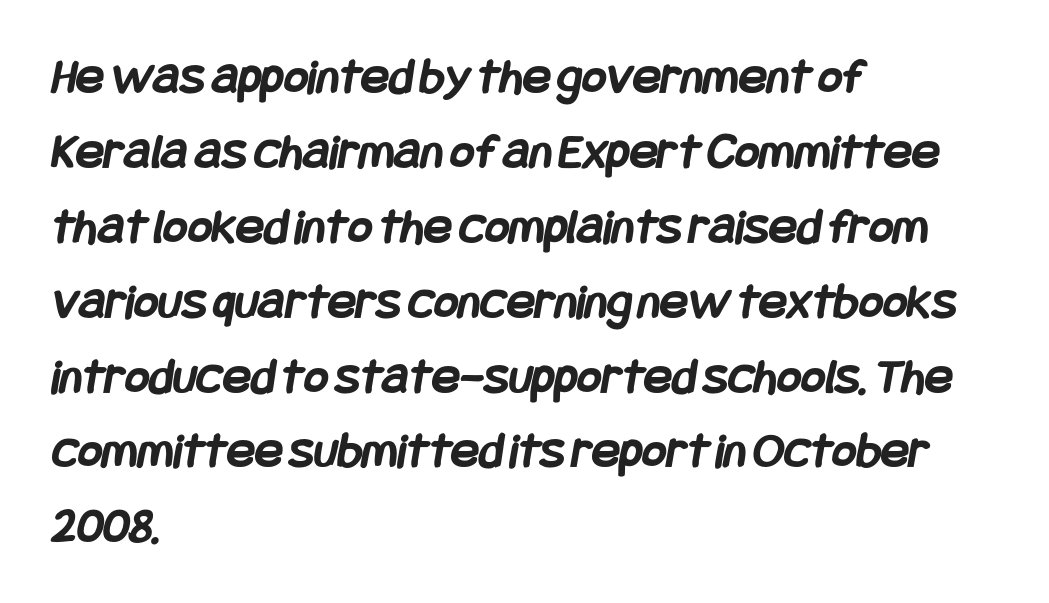
Q: Is the text bold? A: Yes.
Q: Is the typeface a serif or a sans-serif typeface? A: Sans-serif.
Q: Is the text underlined? A: No.
Q: How is the paragraph aligned? A: Left-aligned.
Q: Is the spacing between letters normal or unusually wide? A: Normal.
Q: Is the spacing between lines tight, normal or loose? A: Normal.
Q: Width (condensed, normal, or wide)? A: Condensed.
Q: Stroke contrast? A: Low.
Q: x-height? A: Large.
